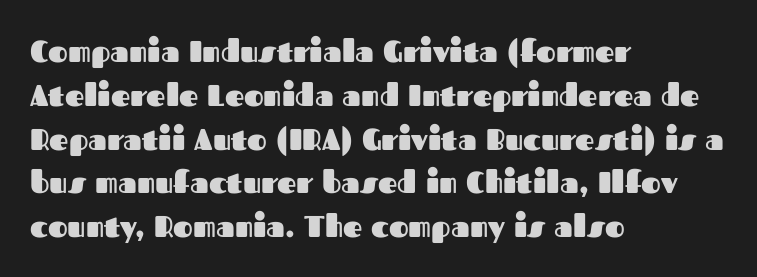
Q: Is the text bold? A: Yes.
Q: Is the text italic (slanted)? A: No, it is upright.
Q: Is the typeface a serif or a sans-serif typeface? A: Sans-serif.
Q: Is the text underlined? A: No.
Q: How is the paragraph aligned? A: Left-aligned.
Q: Is the spacing between letters normal or unusually wide? A: Normal.
Q: Is the spacing between lines tight, normal or loose? A: Normal.
Q: Width (condensed, normal, or wide)? A: Normal.
Q: Stroke contrast? A: Medium.
Q: x-height? A: Medium.
Q: Monospaced? A: No.
